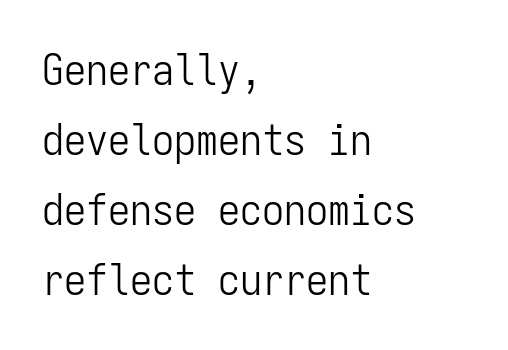
The image shows 44 px light, condensed sans-serif type, upright, monospaced; set left-aligned, normal line spacing (1.59x), normal letter spacing, not underlined; low stroke contrast and a medium x-height.
